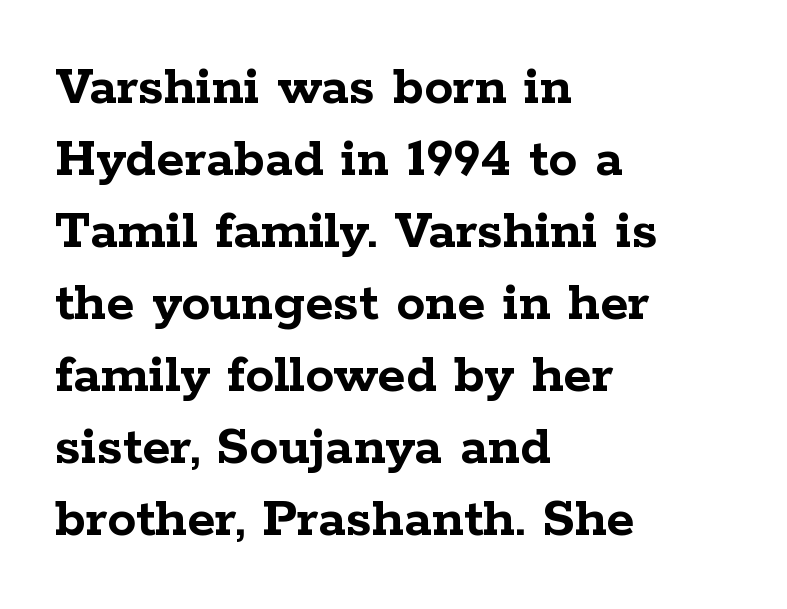
In terms of posture, this sample is upright. Plenty of ink on the page — the face is bold. Is this a fixed-width face? No — the glyphs have proportional, varying widths. These lines are composed in type with serifs. In CSS terms this would be text-align: left. No extra tracking has been applied to these lines.
